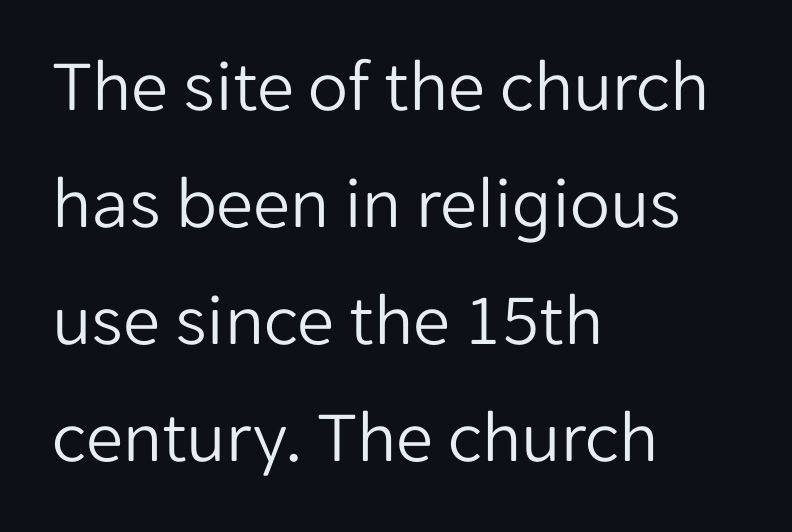
Compared with a centered layout, this one pins lines to the left instead. The type sits square on the baseline with zero lean. Letter spacing: default. Here the designer chose a conventional face with non-uniform glyph widths.
